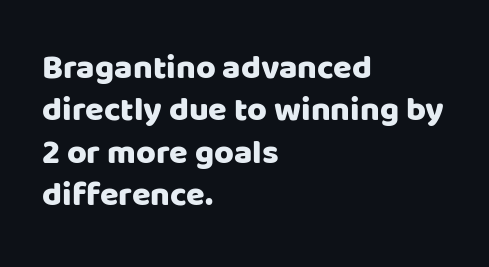
The image shows 34 px sans-serif type, upright; set left-aligned, normal line spacing (1.25x), normal letter spacing, not underlined; low stroke contrast and a large x-height.
